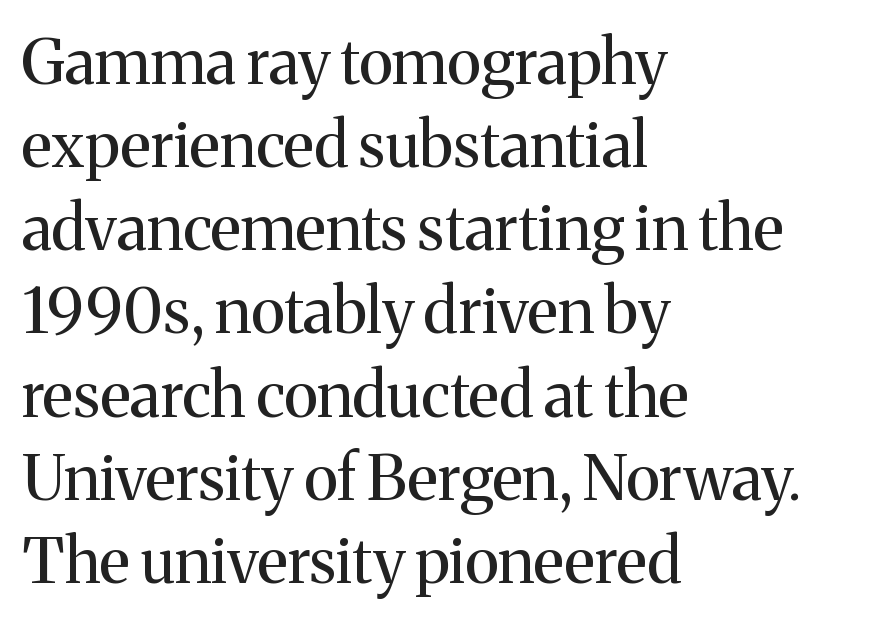
{"serif": "yes", "italic": "no", "bold": "no", "weight": "regular", "width": "normal", "stroke_contrast": "medium", "x_height": "medium", "monospaced": "no", "underline": "no", "align": "left", "line_spacing": "normal", "line_spacing_ratio": 1.32, "letter_spacing": "normal", "letter_spacing_em": 0.0, "glyph_px": 63}
